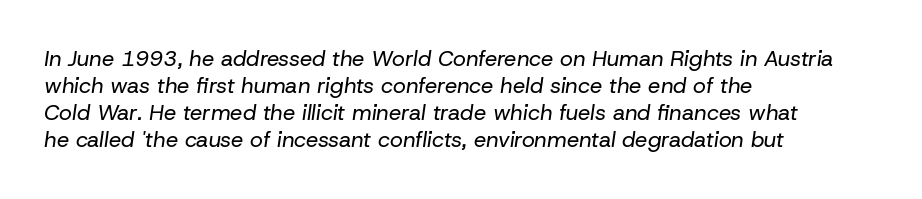
Q: Is the text bold? A: No.
Q: Is the text italic (slanted)? A: Yes, it leans right by about 8 degrees.
Q: Is the text underlined? A: No.
Q: How is the paragraph aligned? A: Left-aligned.
Q: Is the spacing between letters normal or unusually wide? A: Normal.
